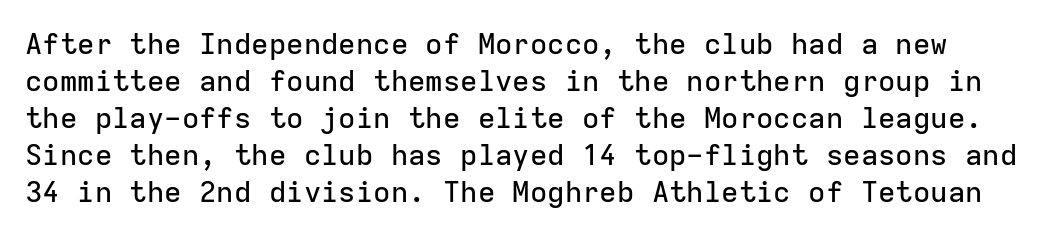
Q: Is the text italic (slanted)? A: No, it is upright.
Q: Is the typeface a serif or a sans-serif typeface? A: Sans-serif.
Q: Is the text underlined? A: No.
Q: Is the spacing between letters normal or unusually wide? A: Normal.
Q: Is the spacing between lines tight, normal or loose? A: Normal.
Q: Width (condensed, normal, or wide)? A: Normal.
Q: Stroke contrast? A: Low.
Q: x-height? A: Medium.
Q: Monospaced? A: Yes.
